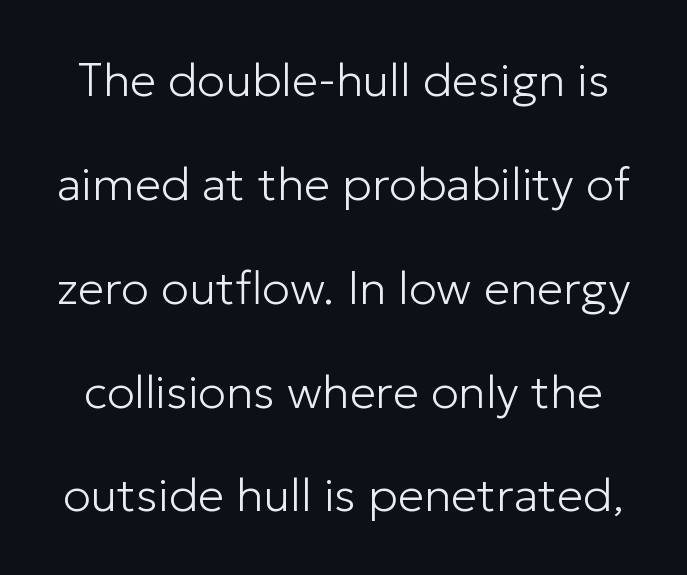
The image shows 47 px light sans-serif type, upright; set loose line spacing (2.21x), normal letter spacing, not underlined; low stroke contrast and a medium x-height.
